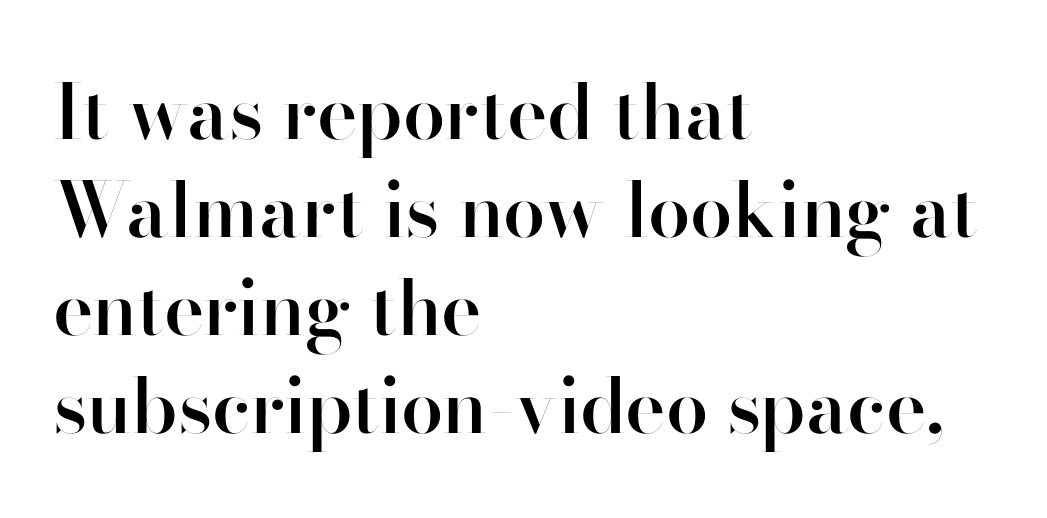
Q: Is the text bold? A: Semi-bold.
Q: Is the text italic (slanted)? A: No, it is upright.
Q: Is the typeface a serif or a sans-serif typeface? A: Sans-serif.
Q: Is the text underlined? A: No.
Q: How is the paragraph aligned? A: Left-aligned.
Q: Is the spacing between letters normal or unusually wide? A: Normal.
Q: Is the spacing between lines tight, normal or loose? A: Normal.
Q: Width (condensed, normal, or wide)? A: Normal.
Q: Stroke contrast? A: High.
Q: x-height? A: Small.
Q: Monospaced? A: No.
